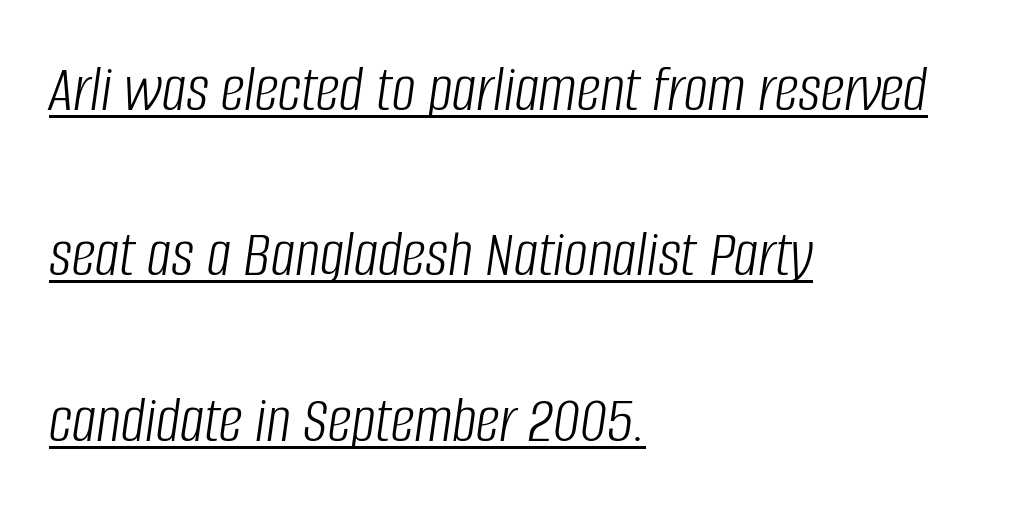
Q: Is the text bold? A: No.
Q: Is the text italic (slanted)? A: Yes, it leans right by about 8 degrees.
Q: Is the text underlined? A: Yes.
Q: How is the paragraph aligned? A: Left-aligned.
Q: Is the spacing between letters normal or unusually wide? A: Normal.
Q: Is the spacing between lines tight, normal or loose? A: Loose.
Q: Width (condensed, normal, or wide)? A: Condensed.
Q: Stroke contrast? A: Low.
Q: x-height? A: Large.
Q: Monospaced? A: No.
